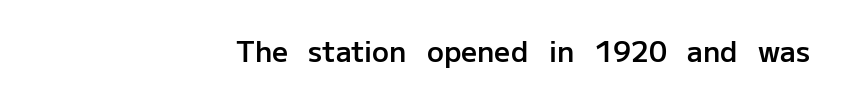
The image shows 28 px semibold sans-serif type, upright; set right-aligned, normal letter spacing, not underlined; low stroke contrast and a medium x-height.
